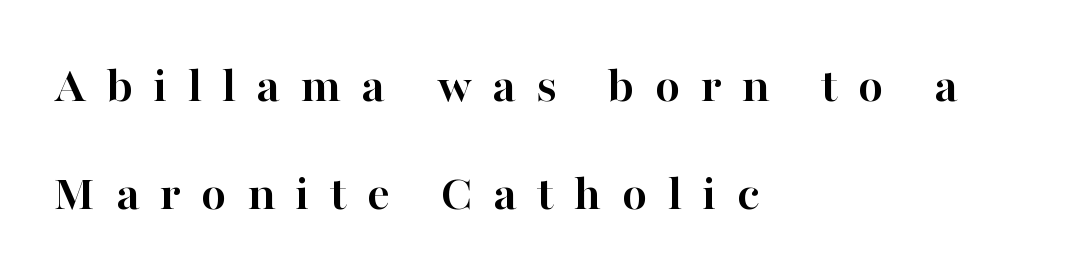
{"serif": "yes", "italic": "no", "bold": "yes", "weight": "semibold", "width": "normal", "stroke_contrast": "high", "x_height": "medium", "monospaced": "no", "underline": "no", "align": "left", "line_spacing": "loose", "line_spacing_ratio": 2.07, "letter_spacing": "wide", "letter_spacing_em": 0.39, "glyph_px": 52}
